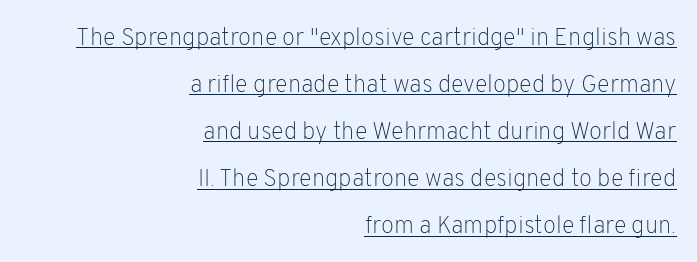
{"italic": "no", "bold": "no", "underline": "yes", "align": "right", "line_spacing": "loose", "line_spacing_ratio": 1.96, "letter_spacing": "normal", "letter_spacing_em": 0.0, "glyph_px": 24}
